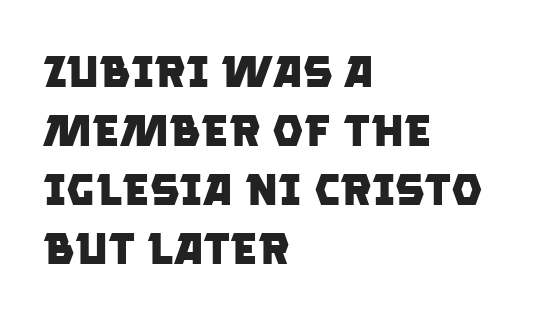
No word sits above an underline. The face used here is rendered with its standard letterfit. These lines are rendered in a variable-pitch font. A typesetter would label this face a sans. The passage is arranged the way most books set body copy — flush left.
